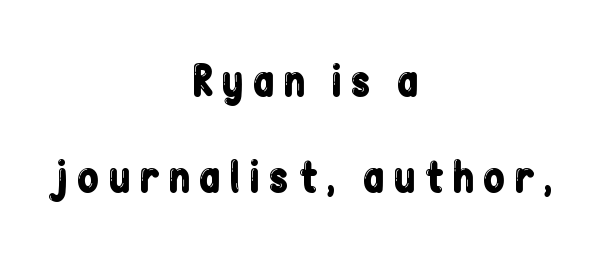
Q: Is the text italic (slanted)? A: No, it is upright.
Q: Is the typeface a serif or a sans-serif typeface? A: Sans-serif.
Q: Is the text underlined? A: No.
Q: How is the paragraph aligned? A: Centered.
Q: Is the spacing between letters normal or unusually wide? A: Unusually wide.
Q: Is the spacing between lines tight, normal or loose? A: Loose.
Q: Width (condensed, normal, or wide)? A: Condensed.
Q: Stroke contrast? A: Low.
Q: x-height? A: Medium.
Q: Monospaced? A: No.
